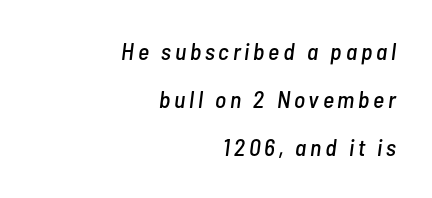
Anything drawn beneath the words? Only blank space. Italic? Definitely — the glyphs are oblique. The rag falls on the left side of this text block. The lines are spread far apart with generous leading.
